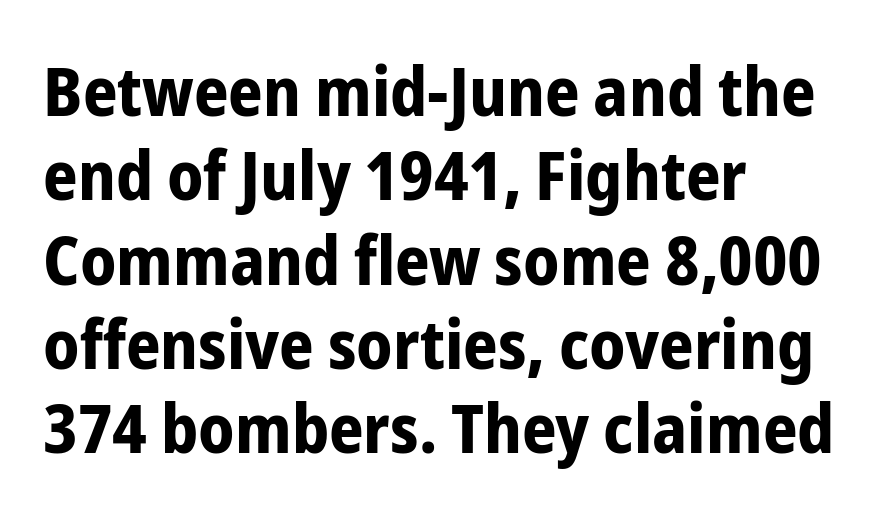
{"serif": "no", "italic": "no", "bold": "yes", "weight": "bold", "width": "condensed", "stroke_contrast": "low", "x_height": "medium", "monospaced": "no", "underline": "no", "align": "left", "line_spacing_ratio": 1.24, "letter_spacing": "normal", "letter_spacing_em": 0.0, "glyph_px": 68}
